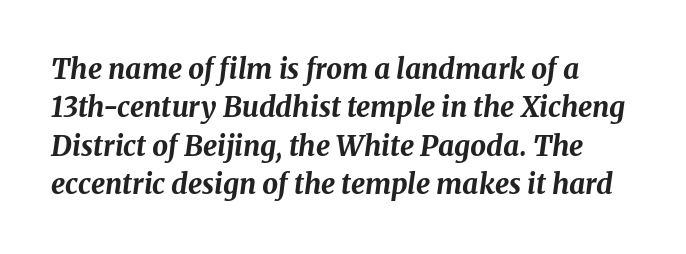
The image shows 28 px bold type, italic (leaning right); set normal line spacing (1.37x), normal letter spacing, not underlined; medium stroke contrast and a medium x-height.
